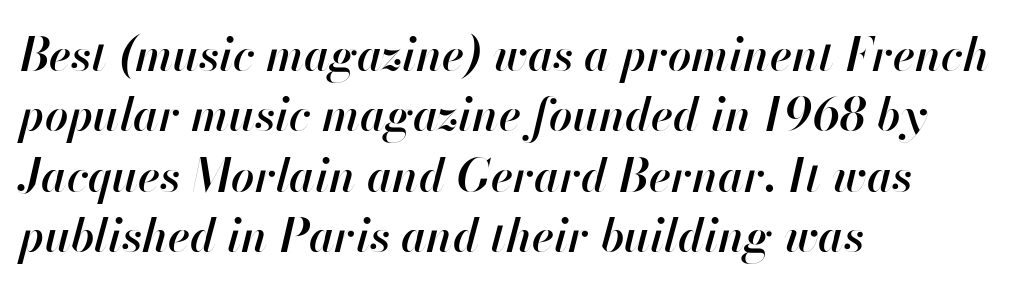
The rendering applies a slant to the glyphs. A bit beefed up — I'd call it semibold rather than bold. In CSS terms this would be text-align: left. Is there much room between lines? A standard amount, neither cramped nor airy. What stands out about the letter spacing? Nothing — it is the standard amount. The words here are not underlined.
